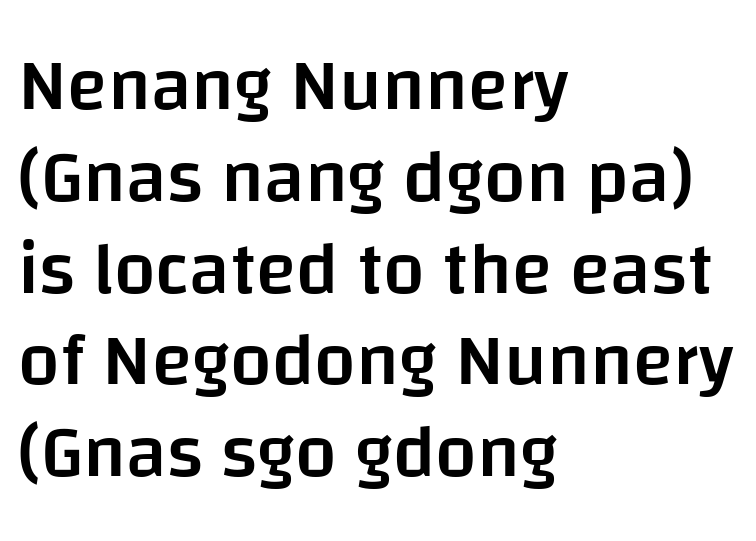
The image shows 74 px semibold sans-serif type, upright; set left-aligned, line spacing 1.24x, normal letter spacing, not underlined; low stroke contrast and a large x-height.
